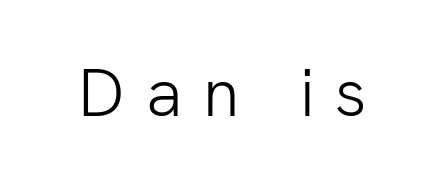
The image shows 68 px light sans-serif type, upright; set unusually wide letter spacing (+0.31 em), not underlined; low stroke contrast and a medium x-height.
